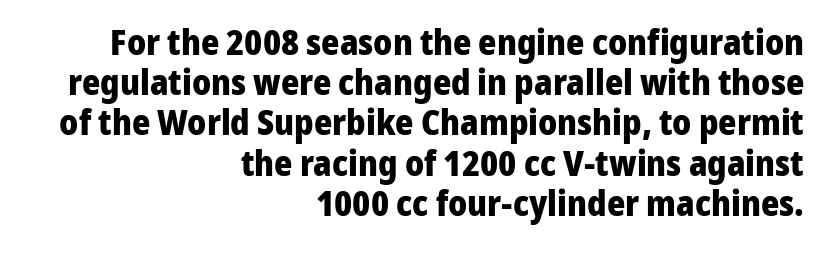
Q: Is the text bold? A: Yes.
Q: Is the text italic (slanted)? A: No, it is upright.
Q: Is the typeface a serif or a sans-serif typeface? A: Sans-serif.
Q: Is the text underlined? A: No.
Q: How is the paragraph aligned? A: Right-aligned.
Q: Is the spacing between letters normal or unusually wide? A: Normal.
Q: Is the spacing between lines tight, normal or loose? A: Tight.
Q: Width (condensed, normal, or wide)? A: Normal.
Q: Stroke contrast? A: Low.
Q: x-height? A: Medium.
Q: Monospaced? A: No.
